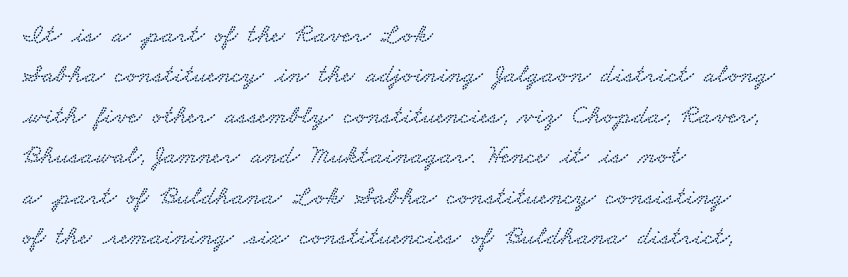
Q: Is the text underlined? A: No.
Q: How is the paragraph aligned? A: Left-aligned.
Q: Is the spacing between letters normal or unusually wide? A: Normal.
Q: Is the spacing between lines tight, normal or loose? A: Normal.
